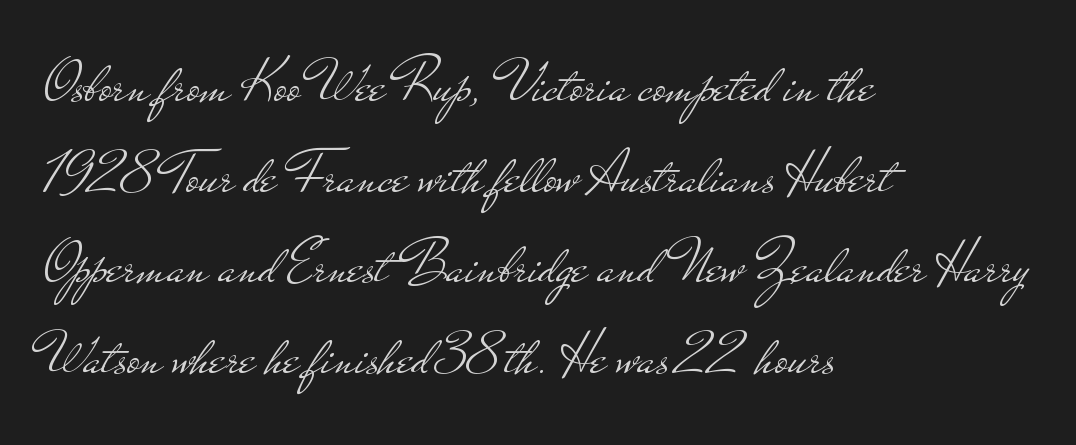
The image shows 62 px light, wide sans-serif type; set left-aligned, normal line spacing (1.46x), normal letter spacing, not underlined; low stroke contrast and a small x-height.
